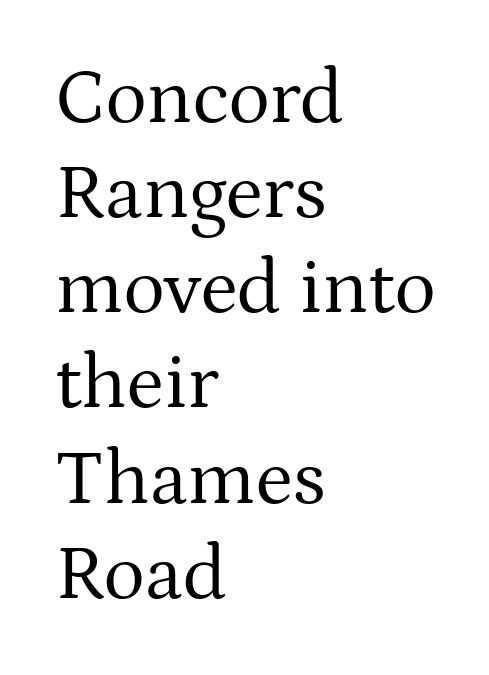
The image shows 78 px regular-weight serif type, upright; set left-aligned, line spacing 1.22x, normal letter spacing, not underlined; medium stroke contrast and a medium x-height.
